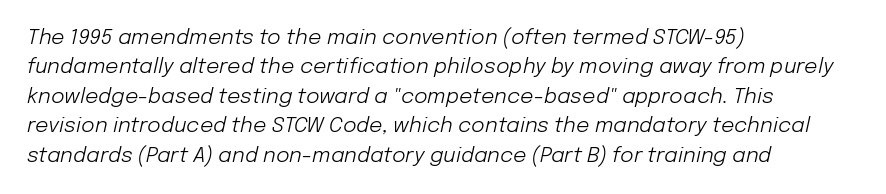
{"italic": "yes", "lean": "right", "slant_degrees": 12, "bold": "no", "underline": "no", "align": "left", "line_spacing": "normal", "line_spacing_ratio": 1.4, "letter_spacing": "normal", "letter_spacing_em": 0.0, "glyph_px": 21}
